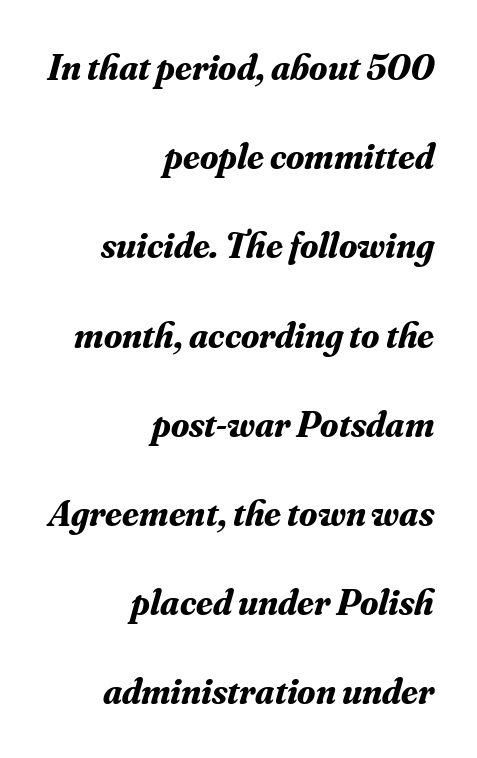
The image shows 37 px bold serif type, italic (leaning right); set right-aligned, loose line spacing (2.41x), normal letter spacing, not underlined; medium stroke contrast and a small x-height.
